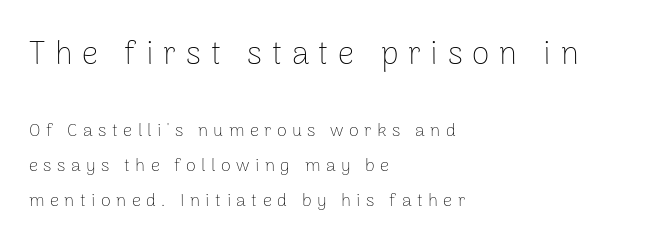
{"serif": "no", "italic": "no", "bold": "no", "weight": "thin", "width": "normal", "stroke_contrast": "low", "x_height": "medium", "monospaced": "no", "underline": "no", "align": "left", "line_spacing": "loose", "line_spacing_ratio": 1.93, "letter_spacing": "wide", "letter_spacing_em": 0.3, "larger_block": "first", "size_ratio": 1.78, "glyph_px": 32}
